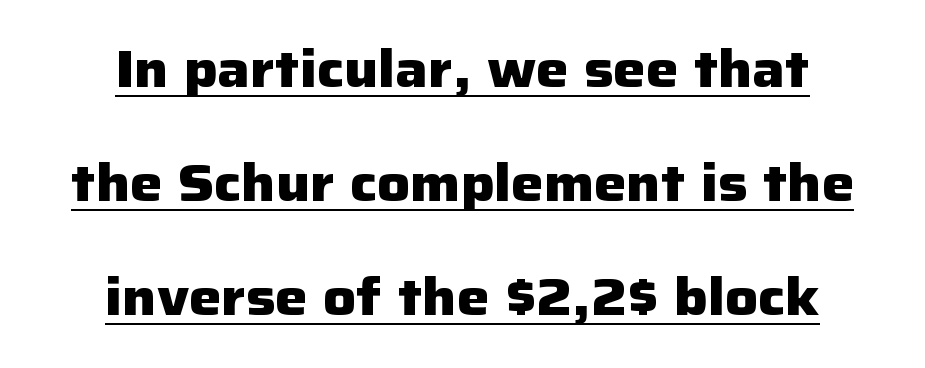
Horizontal bands of white between lines are thick stripes. Both edges are ragged and mirror each other, which tells us the setting is centered. You could call the tracking neutral — neither tight nor loose. The passage shown is underscored from start to finish. Are there feet on the stems? There aren't — it's a sans. Nope, not italic — everything's standing straight.
